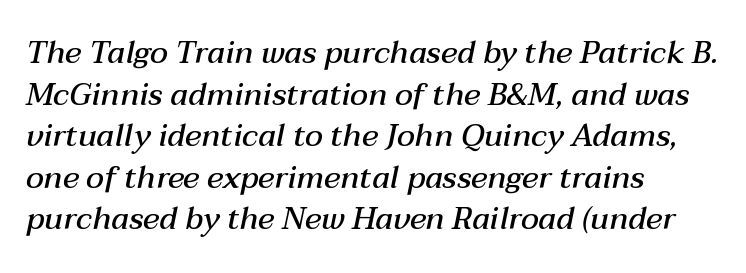
Q: Is the text bold? A: Semi-bold.
Q: Is the text italic (slanted)? A: Yes, it leans right by about 12 degrees.
Q: Is the text underlined? A: No.
Q: How is the paragraph aligned? A: Left-aligned.
Q: Is the spacing between letters normal or unusually wide? A: Normal.
Q: Is the spacing between lines tight, normal or loose? A: Normal.
Q: Width (condensed, normal, or wide)? A: Normal.
Q: Stroke contrast? A: Medium.
Q: x-height? A: Medium.
Q: Monospaced? A: No.
